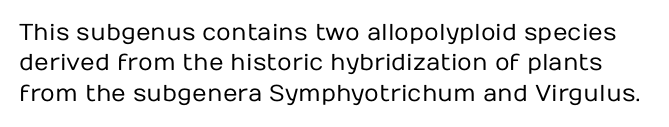
Q: Is the text bold? A: No.
Q: Is the text italic (slanted)? A: No, it is upright.
Q: Is the text underlined? A: No.
Q: Is the spacing between letters normal or unusually wide? A: Normal.
Q: Is the spacing between lines tight, normal or loose? A: Normal.
